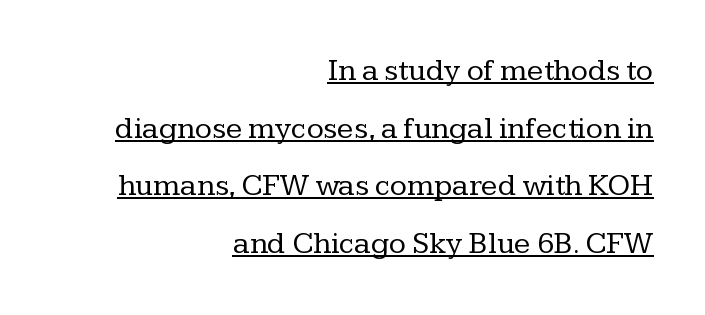
Q: Is the text bold? A: No.
Q: Is the text italic (slanted)? A: No, it is upright.
Q: Is the typeface a serif or a sans-serif typeface? A: Serif.
Q: Is the text underlined? A: Yes.
Q: How is the paragraph aligned? A: Right-aligned.
Q: Is the spacing between letters normal or unusually wide? A: Normal.
Q: Width (condensed, normal, or wide)? A: Normal.
Q: Stroke contrast? A: Low.
Q: x-height? A: Medium.
Q: Monospaced? A: No.
